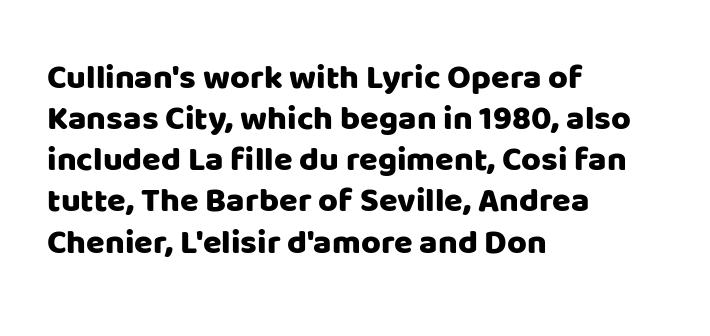
Q: Is the text italic (slanted)? A: No, it is upright.
Q: Is the typeface a serif or a sans-serif typeface? A: Sans-serif.
Q: Is the text underlined? A: No.
Q: How is the paragraph aligned? A: Left-aligned.
Q: Is the spacing between letters normal or unusually wide? A: Normal.
Q: Width (condensed, normal, or wide)? A: Normal.
Q: Stroke contrast? A: Low.
Q: x-height? A: Large.
Q: Monospaced? A: No.
